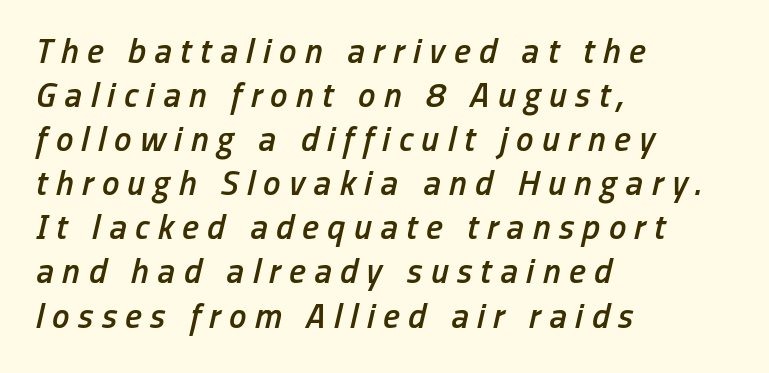
Q: Is the text bold? A: Semi-bold.
Q: Is the text italic (slanted)? A: Yes, it leans right by about 13 degrees.
Q: Is the text underlined? A: No.
Q: How is the paragraph aligned? A: Left-aligned.
Q: Is the spacing between letters normal or unusually wide? A: Unusually wide.
Q: Is the spacing between lines tight, normal or loose? A: Normal.
Q: Width (condensed, normal, or wide)? A: Condensed.
Q: Stroke contrast? A: Low.
Q: x-height? A: Medium.
Q: Monospaced? A: No.
